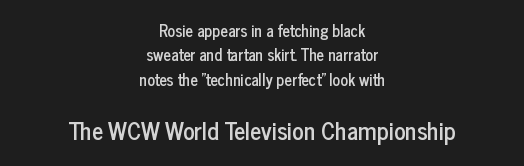
These lines were composed using upright roman letters. Lines of text with bare space underneath. Type size steps up from the first block to the second. Honestly, the row spacing looks completely unremarkable. The setting favours the middle, as headings and verse often do. The line texture is even and compact thanks to regular tracking.
